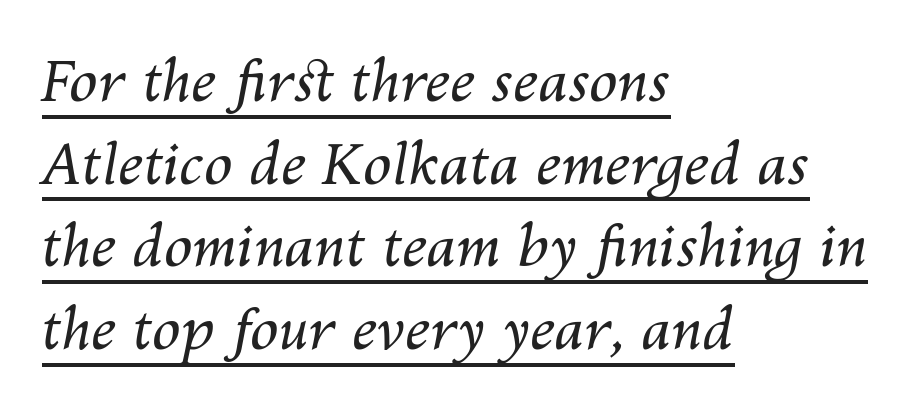
Q: Is the text bold? A: No.
Q: Is the text italic (slanted)? A: Yes, it leans right by about 10 degrees.
Q: Is the text underlined? A: Yes.
Q: How is the paragraph aligned? A: Left-aligned.
Q: Is the spacing between letters normal or unusually wide? A: Normal.
Q: Is the spacing between lines tight, normal or loose? A: Normal.
Q: Width (condensed, normal, or wide)? A: Normal.
Q: Stroke contrast? A: Medium.
Q: x-height? A: Medium.
Q: Monospaced? A: No.
